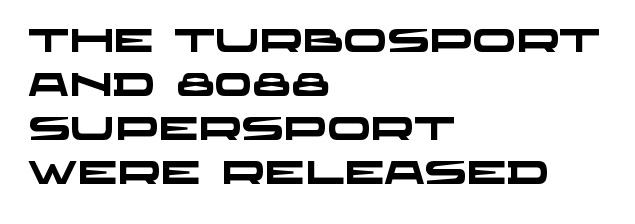
A typesetter would label this face a sans. Do the characters align in a grid? No, the font is proportional. The tracking reads as untouched default to a designer's eye. One glance says typical: line gaps are just what's usual. You'd pick this weight for a headline — it's a proper bold. The zone under the glyphs is completely vacant.
